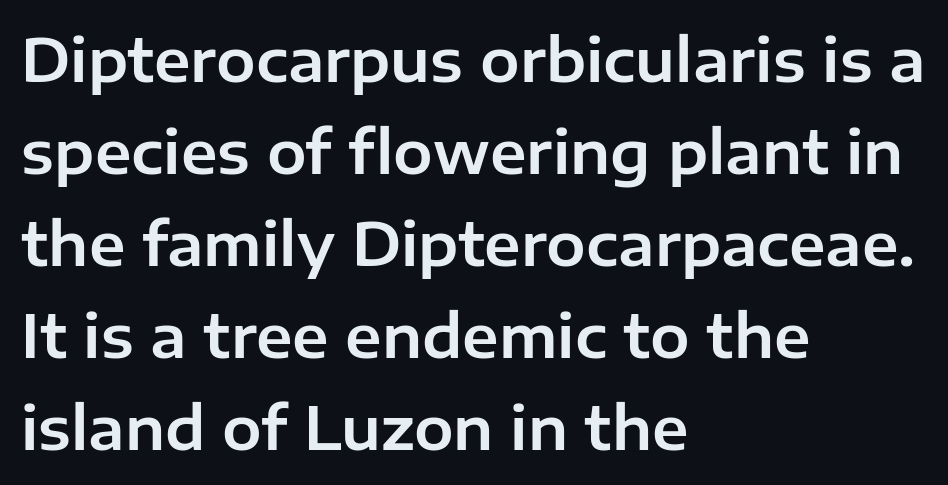
Q: Is the text italic (slanted)? A: No, it is upright.
Q: Is the typeface a serif or a sans-serif typeface? A: Sans-serif.
Q: Is the text underlined? A: No.
Q: How is the paragraph aligned? A: Left-aligned.
Q: Is the spacing between letters normal or unusually wide? A: Normal.
Q: Is the spacing between lines tight, normal or loose? A: Normal.
Q: Width (condensed, normal, or wide)? A: Normal.
Q: Stroke contrast? A: Low.
Q: x-height? A: Medium.
Q: Monospaced? A: No.
